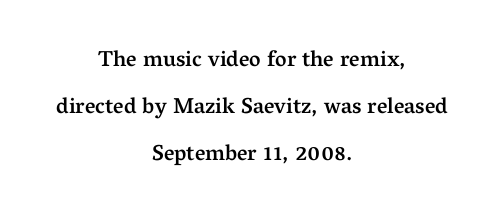
Students, note that the glyphs here touch the page at normal intervals. Posture: straight, roman, zero tilt. The characters look somewhat weighty, a semibold short of true bold. Anything drawn beneath the words? Only blank space.
